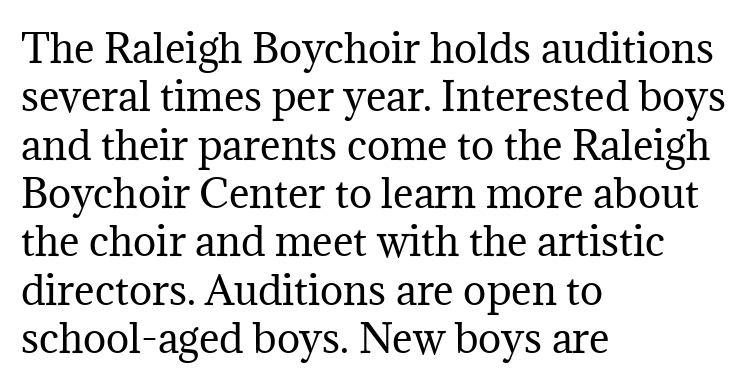
{"serif": "yes", "italic": "no", "bold": "no", "weight": "regular", "width": "normal", "stroke_contrast": "medium", "x_height": "medium", "monospaced": "no", "underline": "no", "align": "left", "line_spacing_ratio": 1.24, "letter_spacing": "normal", "letter_spacing_em": 0.0, "glyph_px": 39}
